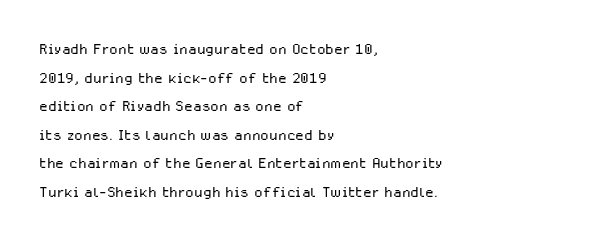
Q: Is the text bold? A: No.
Q: Is the text italic (slanted)? A: No, it is upright.
Q: Is the text underlined? A: No.
Q: How is the paragraph aligned? A: Left-aligned.
Q: Is the spacing between letters normal or unusually wide? A: Normal.
Q: Is the spacing between lines tight, normal or loose? A: Normal.
